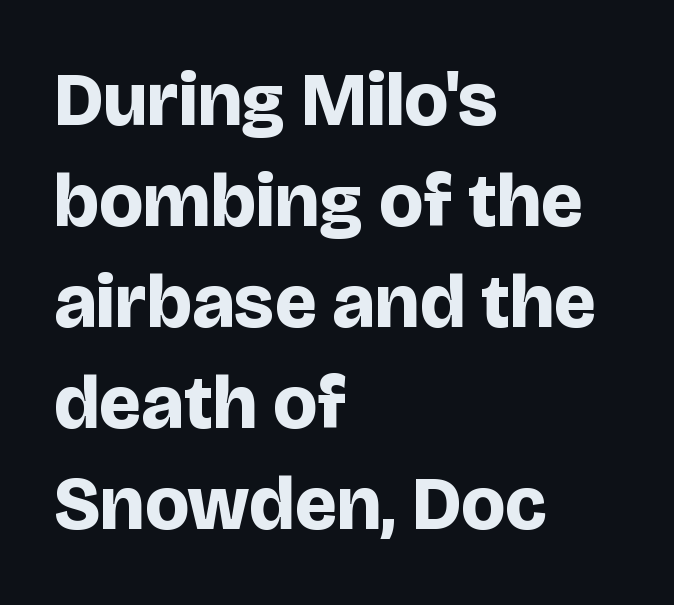
{"serif": "no", "italic": "no", "bold": "yes", "weight": "bold", "width": "normal", "stroke_contrast": "low", "x_height": "large", "monospaced": "no", "underline": "no", "align": "left", "line_spacing": "normal", "line_spacing_ratio": 1.33, "letter_spacing": "normal", "letter_spacing_em": 0.0, "glyph_px": 76}
